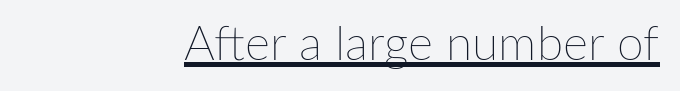
Q: Is the text bold? A: No.
Q: Is the text italic (slanted)? A: No, it is upright.
Q: Is the text underlined? A: Yes.
Q: How is the paragraph aligned? A: Right-aligned.
Q: Is the spacing between letters normal or unusually wide? A: Normal.
Q: Width (condensed, normal, or wide)? A: Normal.
Q: Stroke contrast? A: Low.
Q: x-height? A: Medium.
Q: Monospaced? A: No.
